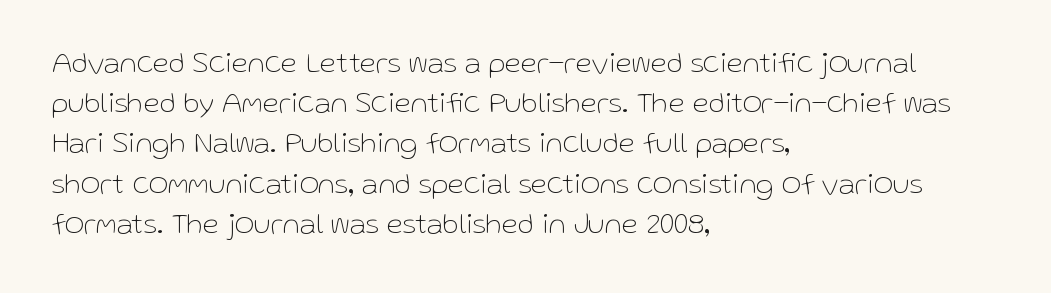
Q: Is the text bold? A: No.
Q: Is the text italic (slanted)? A: No, it is upright.
Q: Is the typeface a serif or a sans-serif typeface? A: Sans-serif.
Q: Is the text underlined? A: No.
Q: How is the paragraph aligned? A: Left-aligned.
Q: Is the spacing between letters normal or unusually wide? A: Normal.
Q: Is the spacing between lines tight, normal or loose? A: Normal.
Q: Width (condensed, normal, or wide)? A: Normal.
Q: Stroke contrast? A: Low.
Q: x-height? A: Medium.
Q: Monospaced? A: No.
